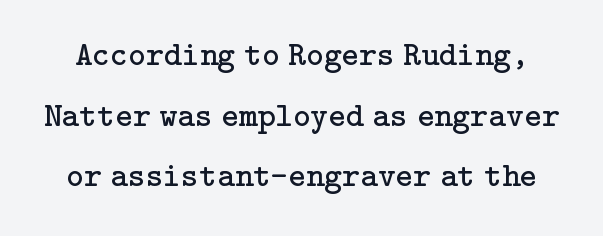
Clear beneath every line of the passage. Is this a sans? No — the strokes have serifs. Stems and bowls with no extra thickness — not bold. What stands out about the letter spacing? Nothing — it is the standard amount. A typesetter would mark this as roman, not italic.
